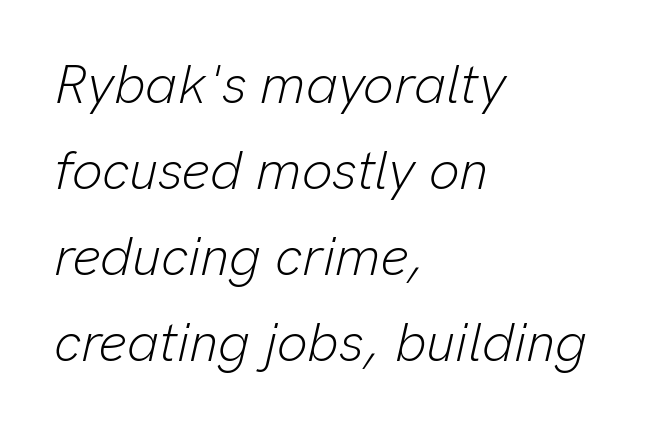
The glyphs look as if they've been sheared to an angle. Letters rest on an invisible, unmarked baseline. Vertical spacing — default. Teacher's note: observe the even left margin — that is flush-left alignment.
